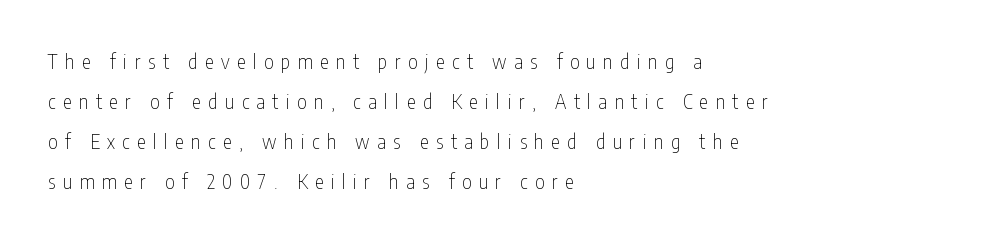
Q: Is the text bold? A: No.
Q: Is the text italic (slanted)? A: No, it is upright.
Q: Is the text underlined? A: No.
Q: How is the paragraph aligned? A: Left-aligned.
Q: Is the spacing between letters normal or unusually wide? A: Unusually wide.
Q: Is the spacing between lines tight, normal or loose? A: Loose.
